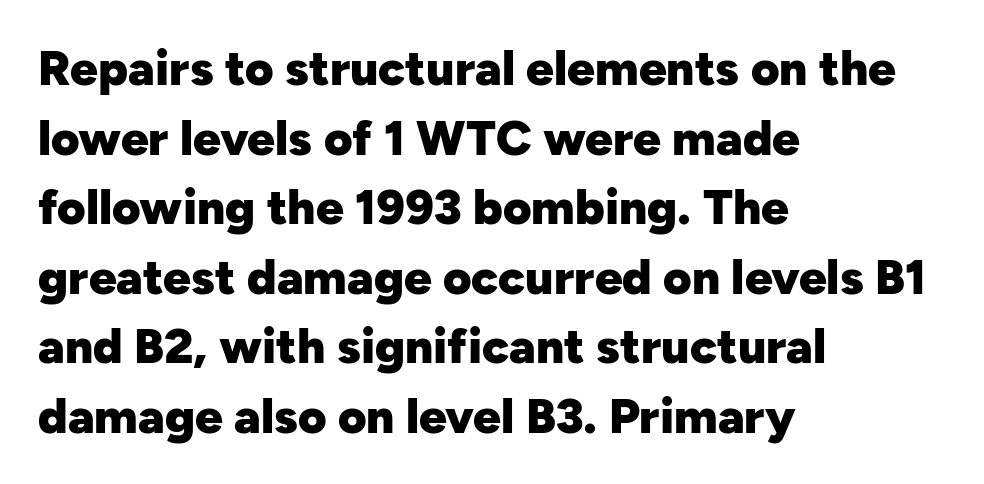
Q: Is the text bold? A: Yes.
Q: Is the text italic (slanted)? A: No, it is upright.
Q: Is the typeface a serif or a sans-serif typeface? A: Sans-serif.
Q: Is the text underlined? A: No.
Q: How is the paragraph aligned? A: Left-aligned.
Q: Is the spacing between letters normal or unusually wide? A: Normal.
Q: Is the spacing between lines tight, normal or loose? A: Normal.
Q: Width (condensed, normal, or wide)? A: Normal.
Q: Stroke contrast? A: Low.
Q: x-height? A: Medium.
Q: Monospaced? A: No.
